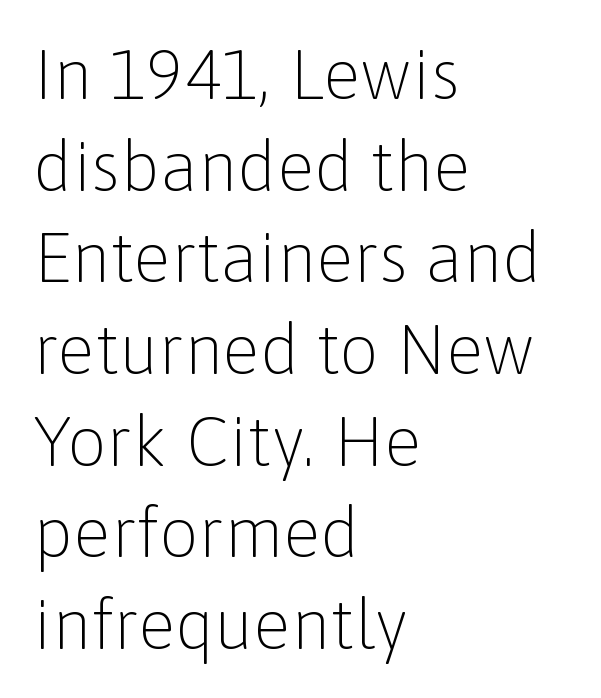
The image shows 70 px light sans-serif type, upright; set left-aligned, normal line spacing (1.31x), normal letter spacing, not underlined; low stroke contrast and a medium x-height.
